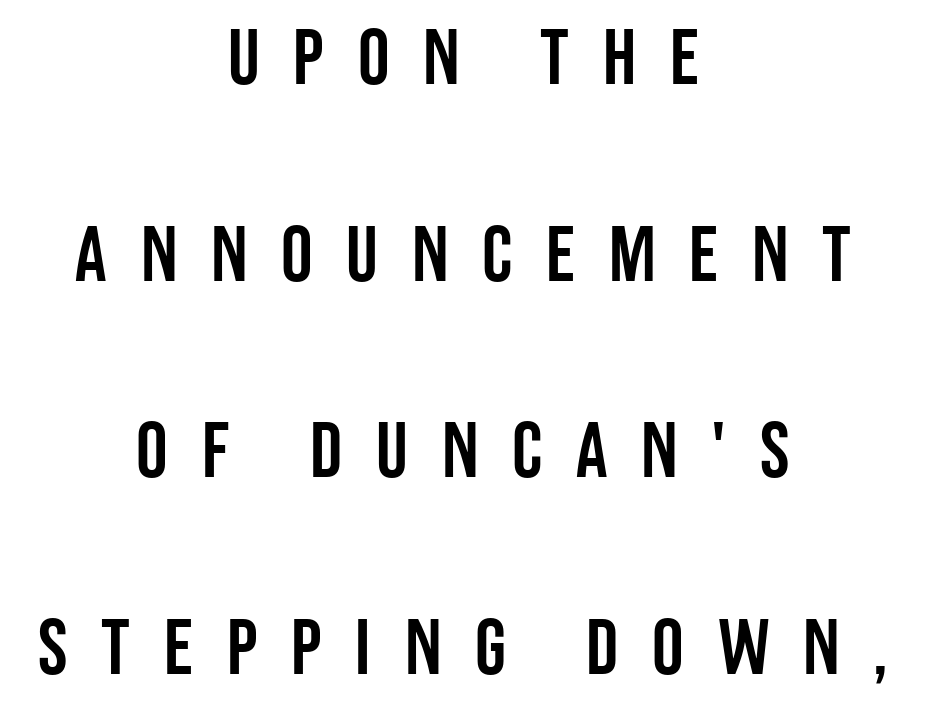
{"serif": "no", "italic": "no", "width": "condensed", "stroke_contrast": "low", "x_height": "large", "monospaced": "no", "underline": "no", "align": "center", "line_spacing": "loose", "line_spacing_ratio": 2.49, "letter_spacing": "wide", "letter_spacing_em": 0.43, "glyph_px": 79}
